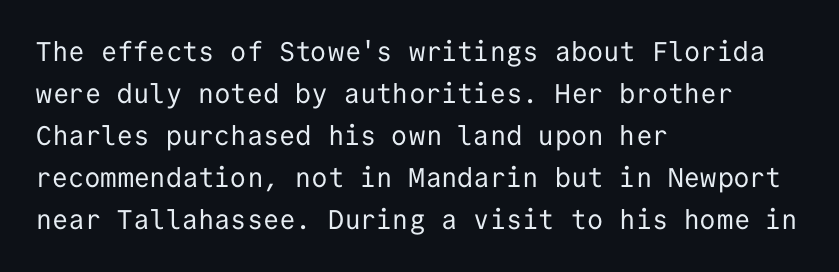
Each new line begins a customary step beneath the previous one. The passage shown is not underscored anywhere. Weight: not bold — regular or lighter. Nope, not italic — everything's standing straight. A classic flush-left, rag-right setting is used for this passage.
